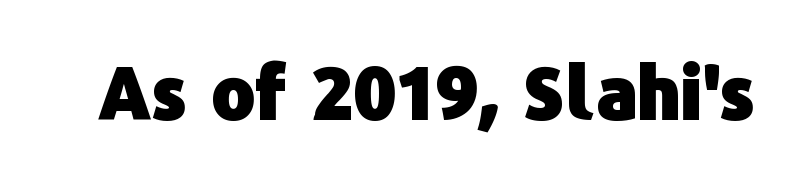
The image shows 73 px heavy sans-serif type, upright; set normal letter spacing, not underlined; low stroke contrast and a medium x-height.
